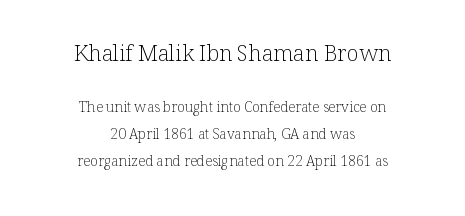
Q: Is the text bold? A: No.
Q: Is the text italic (slanted)? A: No, it is upright.
Q: Is the text underlined? A: No.
Q: How is the paragraph aligned? A: Centered.
Q: Is the spacing between letters normal or unusually wide? A: Normal.
Q: Is the spacing between lines tight, normal or loose? A: Loose.
Q: Which block of text is set in a larger size, the first (top) or the second (bottom)? A: The first (top) one.
